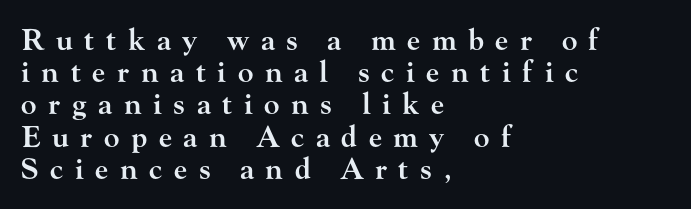
Q: Is the text bold? A: Semi-bold.
Q: Is the text italic (slanted)? A: No, it is upright.
Q: Is the typeface a serif or a sans-serif typeface? A: Serif.
Q: Is the text underlined? A: No.
Q: How is the paragraph aligned? A: Left-aligned.
Q: Is the spacing between letters normal or unusually wide? A: Unusually wide.
Q: Is the spacing between lines tight, normal or loose? A: Tight.
Q: Width (condensed, normal, or wide)? A: Wide.
Q: Stroke contrast? A: High.
Q: x-height? A: Small.
Q: Monospaced? A: No.
